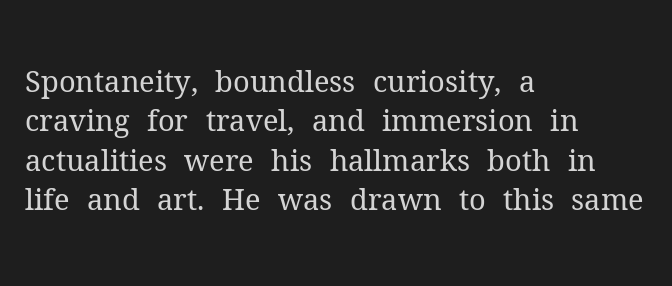
{"serif": "yes", "italic": "no", "bold": "no", "weight": "regular", "width": "normal", "stroke_contrast": "medium", "x_height": "medium", "monospaced": "no", "underline": "no", "align": "left", "line_spacing": "normal", "line_spacing_ratio": 1.36, "letter_spacing": "normal", "letter_spacing_em": 0.0, "glyph_px": 29}
